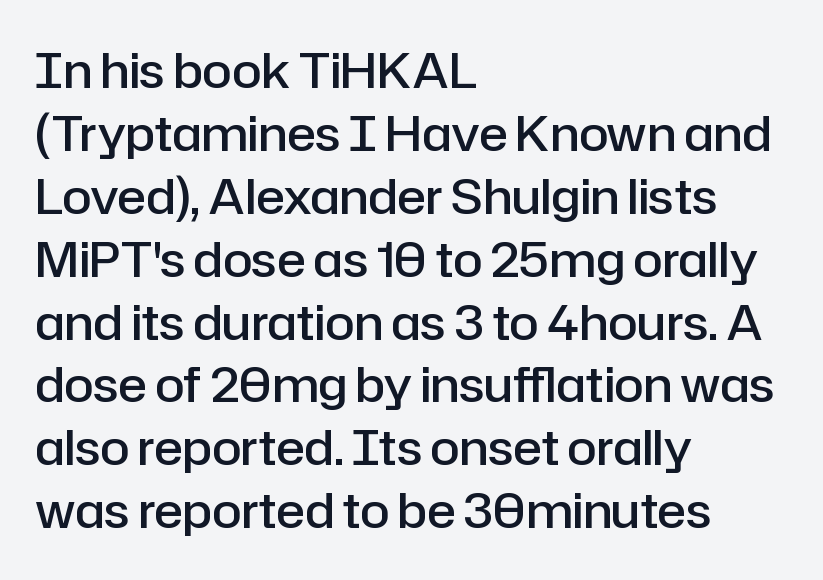
{"serif": "no", "italic": "no", "bold": "semi", "weight": "semibold", "width": "normal", "stroke_contrast": "low", "x_height": "medium", "monospaced": "no", "underline": "no", "align": "left", "line_spacing": "normal", "line_spacing_ratio": 1.31, "letter_spacing": "normal", "letter_spacing_em": 0.0, "glyph_px": 48}
